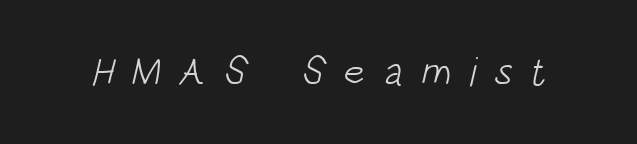
A light-to-regular cut is what we see here. The area under the type is left untouched. The passage shown is typeset with a sans-serif family. Here the glyphs are tracked loosely, breaking word shapes into spaced letters.
